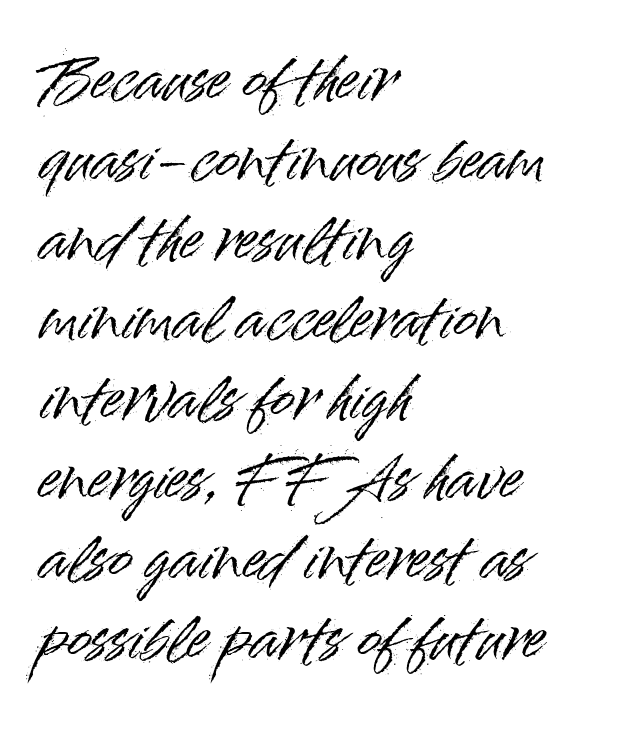
The image shows 57 px sans-serif type; set left-aligned, normal line spacing (1.4x), normal letter spacing, not underlined; high stroke contrast and a small x-height.
